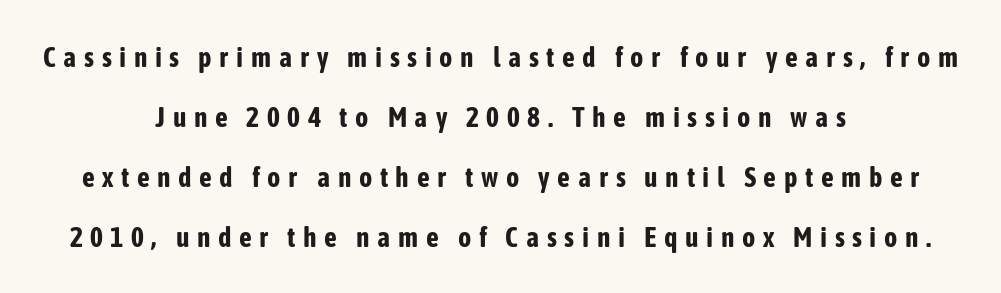
{"serif": "no", "italic": "no", "bold": "yes", "weight": "bold", "width": "condensed", "stroke_contrast": "low", "x_height": "medium", "monospaced": "no", "underline": "no", "align": "center", "line_spacing": "loose", "line_spacing_ratio": 2.14, "letter_spacing": "wide", "letter_spacing_em": 0.27, "glyph_px": 28}
